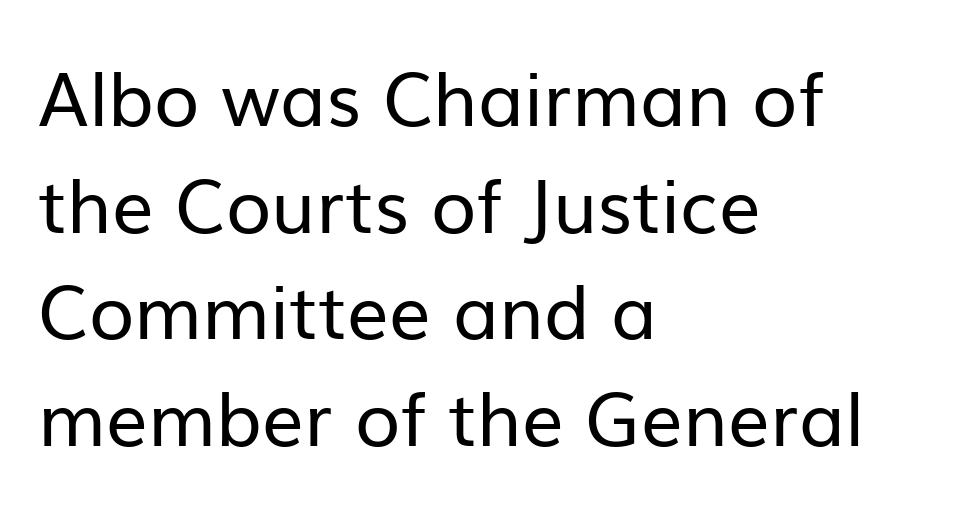
Note: no serifs on the glyphs. How are the letters spaced? Ordinarily, with no added tracking. The specimen omits any rule beneath the text block's lines. Character widths vary here, with narrow letters taking less room than wide ones. Is the stroke heavy? The answer is a plain regular-or-lighter. Where is the straight margin? On the left.
